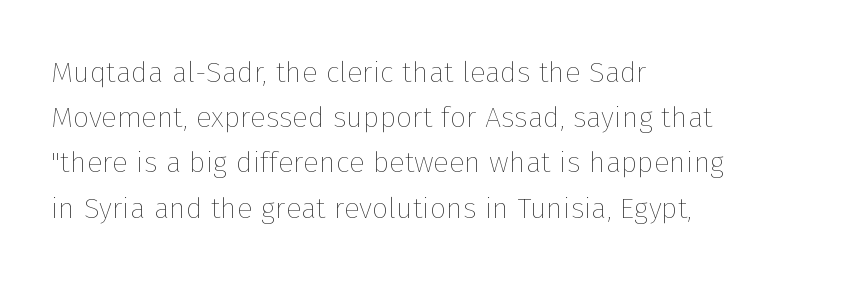
The letterforms sit shoulder to shoulder at normal distance. Check under the words: just untouched page. The designer left line spacing at the default. Caption: multi-line text, flush left, ragged right. Weight class: somewhere from thin through regular. This is roman type, the default non-slanted kind.
